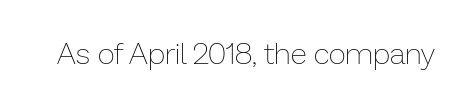
Standard letterfit; no display-style spreading of the glyphs. Glance below the letters and you will spot only blank space. Character widths vary here, with narrow letters taking less room than wide ones. The font sits on the lighter half of the weight spectrum, regular included. These lines were composed using upright roman letters.
